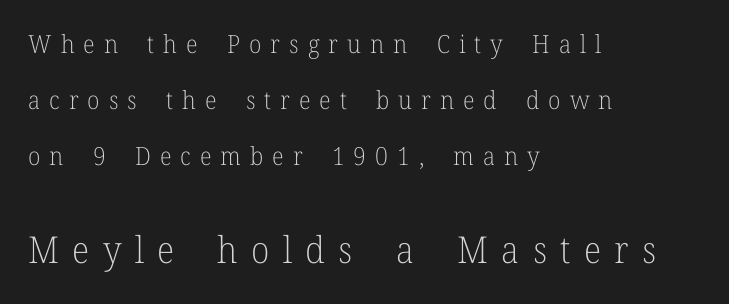
Q: Is the text bold? A: No.
Q: Is the text italic (slanted)? A: No, it is upright.
Q: Is the typeface a serif or a sans-serif typeface? A: Serif.
Q: Is the text underlined? A: No.
Q: How is the paragraph aligned? A: Left-aligned.
Q: Is the spacing between letters normal or unusually wide? A: Unusually wide.
Q: Is the spacing between lines tight, normal or loose? A: Loose.
Q: Which block of text is set in a larger size, the first (top) or the second (bottom)? A: The second (bottom) one.
Q: Width (condensed, normal, or wide)? A: Normal.
Q: Stroke contrast? A: Low.
Q: x-height? A: Medium.
Q: Monospaced? A: No.
